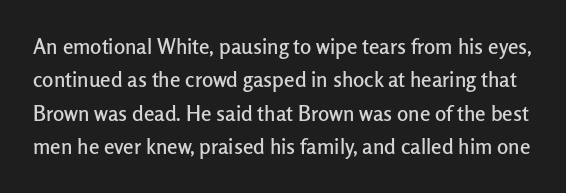
The lettering holds an erect, upright posture throughout. A typesetter would call this leading conventional body-copy spacing. Has an underline been added? It has not. These lines keep a tight, regular rhythm from letter to letter.
